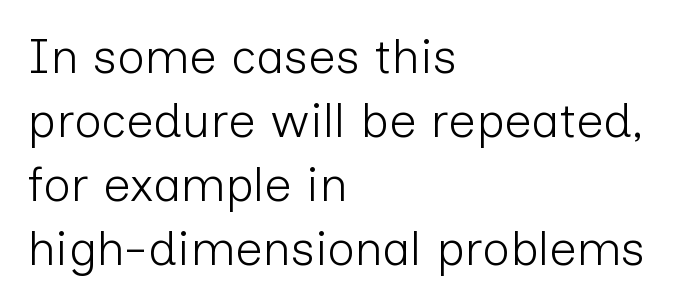
The image shows 48 px light sans-serif type, upright; set left-aligned, normal line spacing (1.33x), normal letter spacing, not underlined; low stroke contrast and a medium x-height.
